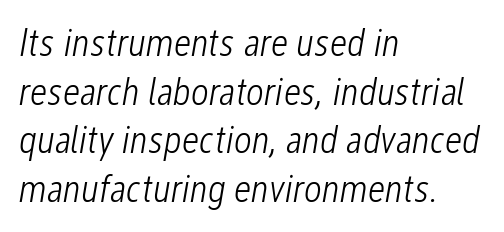
Bare-footed words on every line. A typesetter would call this proportional, since set widths differ per character. The line-height multiplier appears to be the usual default. The font is comparable to plain body text, perhaps lighter. The passage shown leans; its letterforms are oblique.
